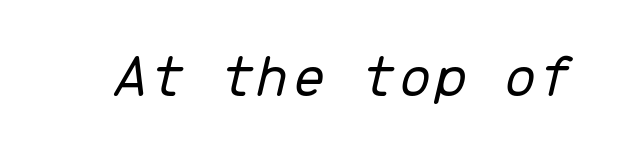
{"italic": "yes", "lean": "right", "slant_degrees": 13, "bold": "no", "weight": "light", "width": "normal", "stroke_contrast": "low", "x_height": "medium", "monospaced": "yes", "underline": "no", "letter_spacing": "normal", "letter_spacing_em": 0.0, "glyph_px": 63}
